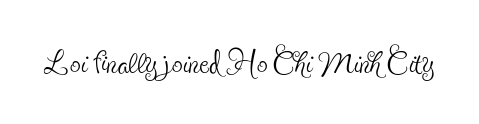
{"serif": "yes", "bold": "no", "weight": "thin", "width": "condensed", "x_height": "small", "monospaced": "no", "underline": "no", "letter_spacing": "normal", "letter_spacing_em": 0.0, "glyph_px": 43}
